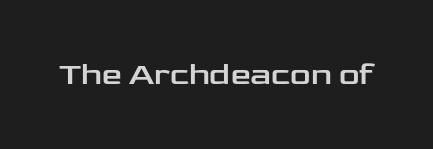
Words float on clear page, feet unadorned. Tracking value appears to be zero — textbook default spacing. A typesetter would label this face a sans. It's the straight-up-and-down kind of type. The passage shown is typed in a proportional face where columns would drift.
